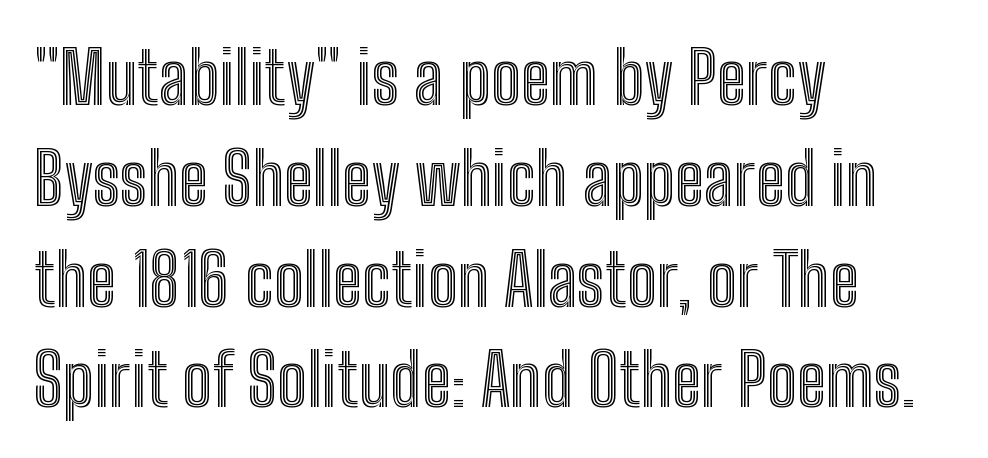
Honestly, the row spacing looks completely unremarkable. The specimen omits any rule beneath the text block's lines. You could call the tracking neutral — neither tight nor loose. The paragraph shown leans on its left margin.
